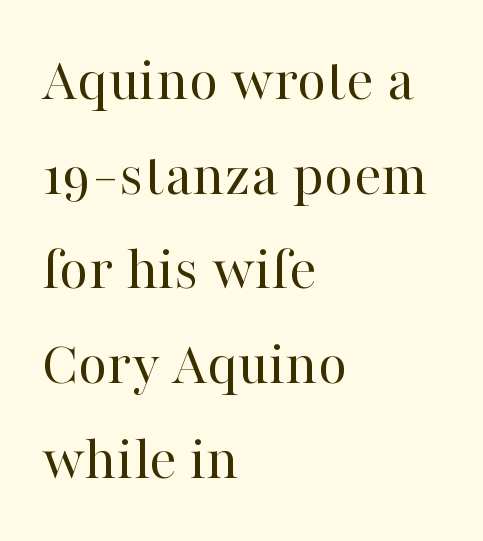
Q: Is the text bold? A: No.
Q: Is the text italic (slanted)? A: No, it is upright.
Q: Is the typeface a serif or a sans-serif typeface? A: Serif.
Q: Is the text underlined? A: No.
Q: How is the paragraph aligned? A: Left-aligned.
Q: Is the spacing between letters normal or unusually wide? A: Normal.
Q: Is the spacing between lines tight, normal or loose? A: Normal.
Q: Width (condensed, normal, or wide)? A: Normal.
Q: Stroke contrast? A: High.
Q: x-height? A: Medium.
Q: Monospaced? A: No.
